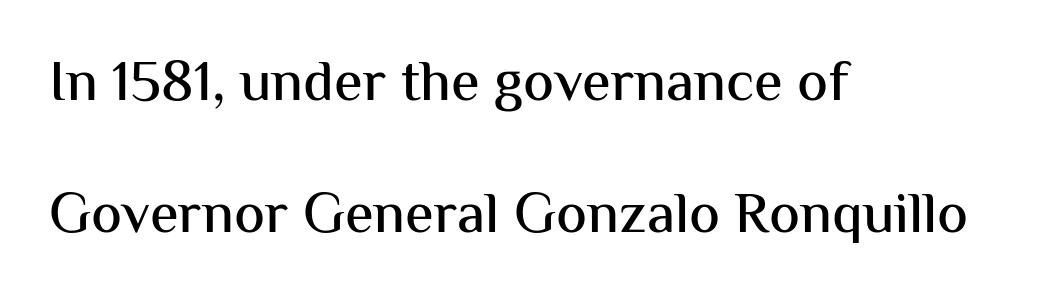
The font's upright variant was chosen for this text. Each letter keeps its own natural width here, so spacing adapts to shape. The tracking reads as untouched default to a designer's eye. Vertically, the passage feels expansive, rows floating well apart.
